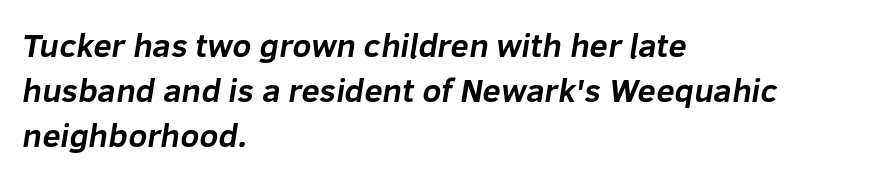
{"serif": "no", "bold": "yes", "weight": "bold", "width": "normal", "stroke_contrast": "low", "x_height": "medium", "monospaced": "no", "underline": "no", "align": "left", "line_spacing": "normal", "line_spacing_ratio": 1.36, "letter_spacing": "normal", "letter_spacing_em": 0.0, "glyph_px": 33}
